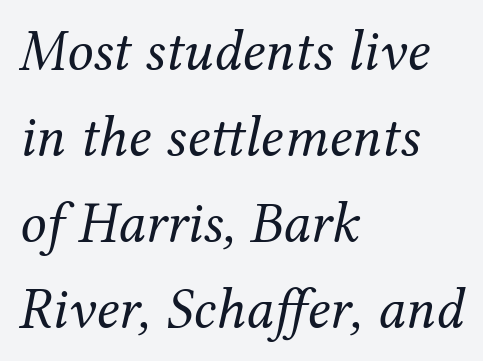
The image shows 58 px regular-weight serif type, italic (leaning right); set left-aligned, normal line spacing (1.48x), normal letter spacing, not underlined; medium stroke contrast and a medium x-height.
